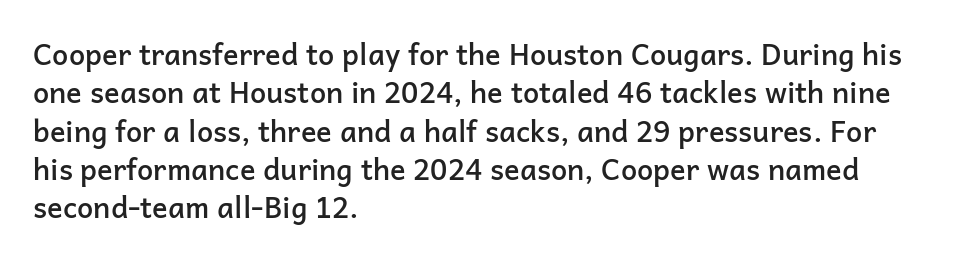
Q: Is the text bold? A: Semi-bold.
Q: Is the text italic (slanted)? A: No, it is upright.
Q: Is the typeface a serif or a sans-serif typeface? A: Sans-serif.
Q: Is the text underlined? A: No.
Q: How is the paragraph aligned? A: Left-aligned.
Q: Is the spacing between letters normal or unusually wide? A: Normal.
Q: Is the spacing between lines tight, normal or loose? A: Normal.
Q: Width (condensed, normal, or wide)? A: Normal.
Q: Stroke contrast? A: Low.
Q: x-height? A: Medium.
Q: Monospaced? A: No.
